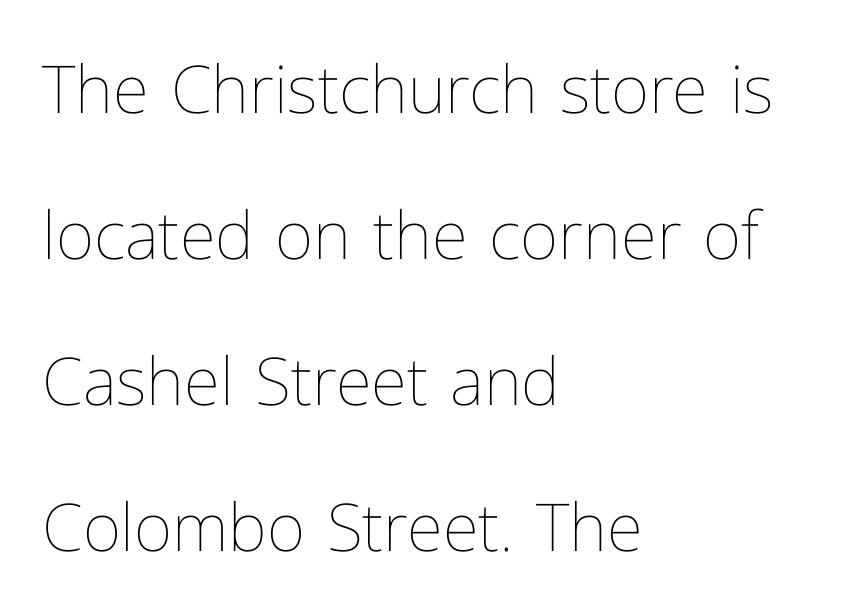
Q: Is the text bold? A: No.
Q: Is the text italic (slanted)? A: No, it is upright.
Q: Is the text underlined? A: No.
Q: How is the paragraph aligned? A: Left-aligned.
Q: Is the spacing between letters normal or unusually wide? A: Normal.
Q: Is the spacing between lines tight, normal or loose? A: Loose.
Q: Width (condensed, normal, or wide)? A: Normal.
Q: Stroke contrast? A: Low.
Q: x-height? A: Medium.
Q: Monospaced? A: No.
